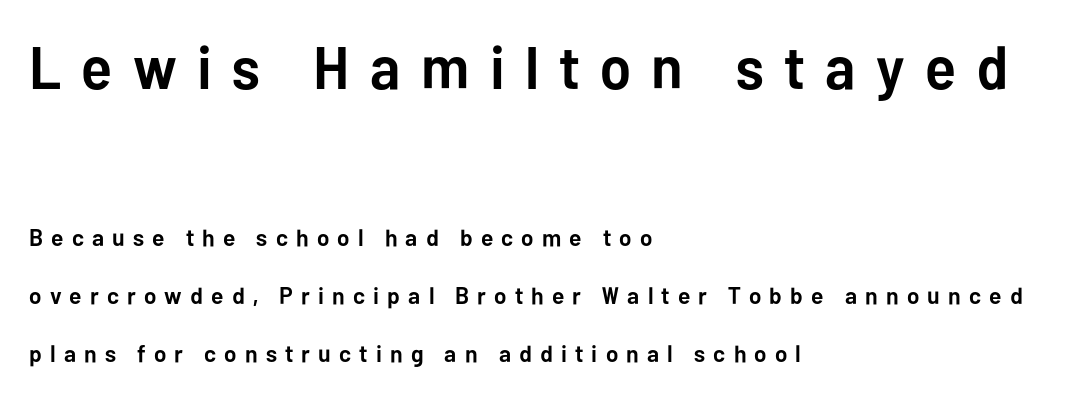
Q: Is the text bold? A: Yes.
Q: Is the text italic (slanted)? A: No, it is upright.
Q: Is the typeface a serif or a sans-serif typeface? A: Sans-serif.
Q: Is the text underlined? A: No.
Q: How is the paragraph aligned? A: Left-aligned.
Q: Is the spacing between letters normal or unusually wide? A: Unusually wide.
Q: Is the spacing between lines tight, normal or loose? A: Loose.
Q: Which block of text is set in a larger size, the first (top) or the second (bottom)? A: The first (top) one.
Q: Width (condensed, normal, or wide)? A: Normal.
Q: Stroke contrast? A: Low.
Q: x-height? A: Medium.
Q: Monospaced? A: No.
